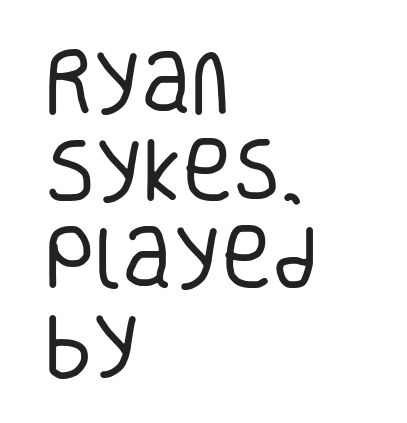
The image shows 69 px regular-weight, condensed sans-serif type, upright; set left-aligned, normal line spacing (1.27x), normal letter spacing, not underlined; low stroke contrast and a large x-height.
